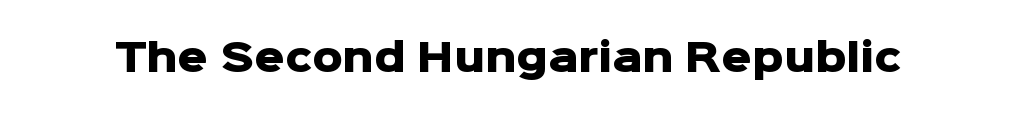
{"serif": "no", "italic": "no", "bold": "yes", "weight": "heavy", "width": "normal", "stroke_contrast": "low", "x_height": "medium", "monospaced": "no", "underline": "no", "letter_spacing": "normal", "letter_spacing_em": 0.0, "glyph_px": 38}
